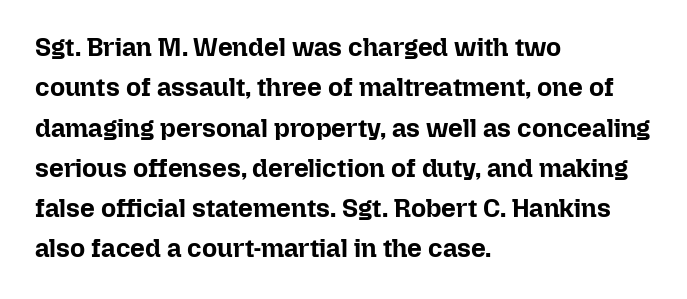
Q: Is the text bold? A: Yes.
Q: Is the text italic (slanted)? A: No, it is upright.
Q: Is the text underlined? A: No.
Q: How is the paragraph aligned? A: Left-aligned.
Q: Is the spacing between letters normal or unusually wide? A: Normal.
Q: Is the spacing between lines tight, normal or loose? A: Normal.
